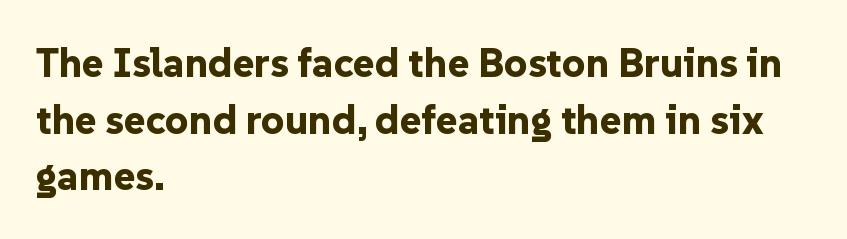
{"serif": "no", "italic": "no", "bold": "yes", "weight": "bold", "width": "normal", "stroke_contrast": "low", "x_height": "medium", "monospaced": "no", "underline": "no", "align": "left", "line_spacing": "normal", "line_spacing_ratio": 1.38, "letter_spacing": "normal", "letter_spacing_em": 0.0, "glyph_px": 41}
